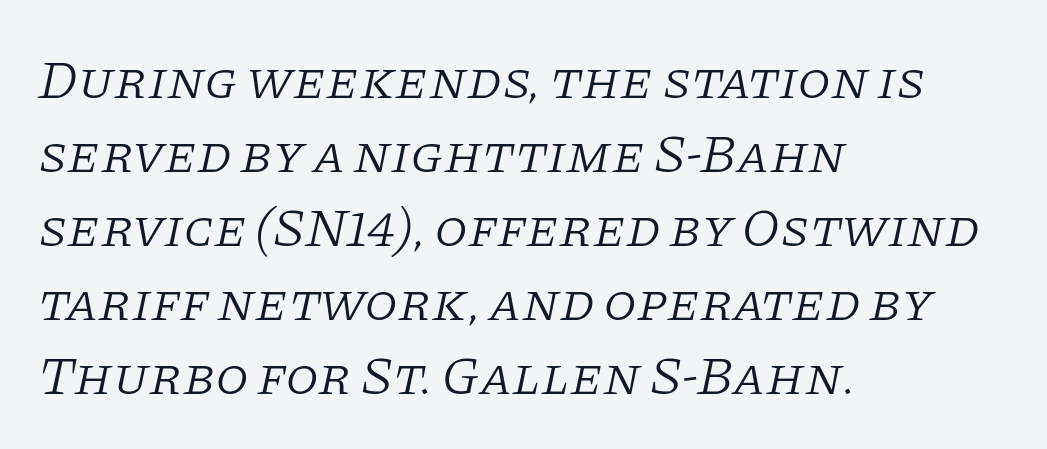
Q: Is the text bold? A: No.
Q: Is the text italic (slanted)? A: Yes, it leans right by about 11 degrees.
Q: Is the typeface a serif or a sans-serif typeface? A: Serif.
Q: Is the text underlined? A: No.
Q: How is the paragraph aligned? A: Left-aligned.
Q: Is the spacing between letters normal or unusually wide? A: Normal.
Q: Is the spacing between lines tight, normal or loose? A: Normal.
Q: Width (condensed, normal, or wide)? A: Normal.
Q: Stroke contrast? A: Low.
Q: x-height? A: Large.
Q: Monospaced? A: No.
